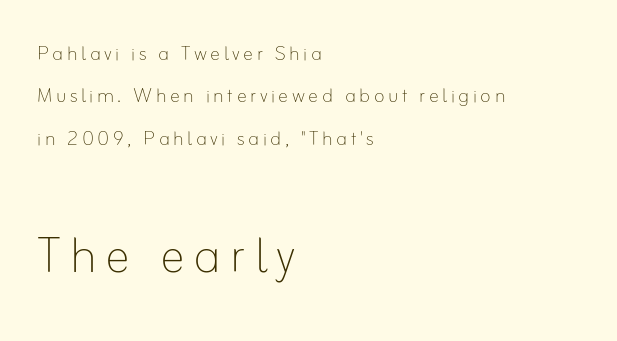
{"italic": "no", "bold": "no", "weight": "thin", "width": "normal", "stroke_contrast": "low", "x_height": "small", "monospaced": "no", "underline": "no", "align": "left", "line_spacing": "normal", "line_spacing_ratio": 1.7, "larger_block": "second", "size_ratio": 2.52, "glyph_px": 63}
